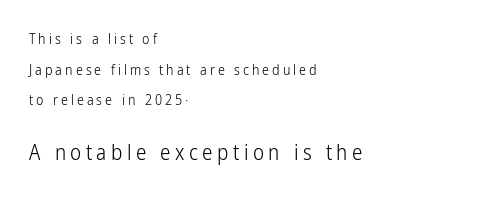
Between these two stacked blocks, the lower one wins on size. When letters stand straight like this, we call the style roman or upright. Glyph-to-glyph distance is far greater than everyday printed text. Baseline-to-baseline distance is far greater than the letter height.
